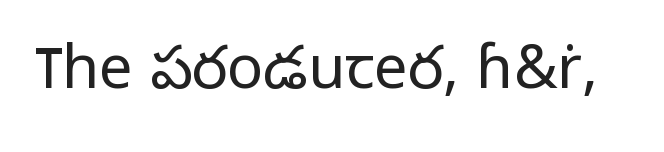
The image shows 60 px light sans-serif type, upright; set normal letter spacing, not underlined; low stroke contrast and a medium x-height.
